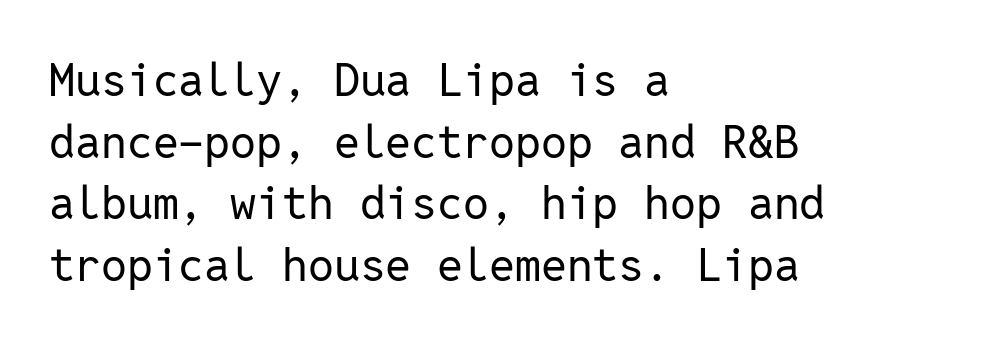
The paragraph shown leans on its left margin. A typesetter would call this leading conventional body-copy spacing. This is the regular roman posture of the typeface. Nobody touched the tracking dial on this one. Unmarked baselines from the first word to the last.
